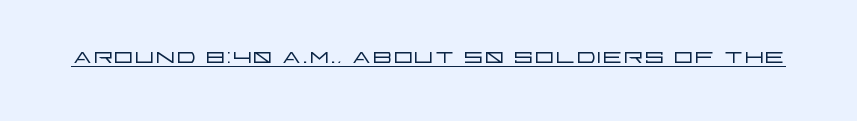
A quiet, ordinary-to-light weight characterises the typeface. These characters rest on top of a visible drawn line. Spacing verdict: proportional, widths tailored to each character. The rendering shows plain stroke endings on the letterforms — a sans-serif design. Between one letter and the next there's only the usual sliver of space.
